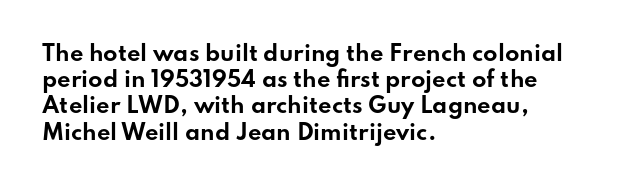
Q: Is the text bold? A: Yes.
Q: Is the text italic (slanted)? A: No, it is upright.
Q: Is the text underlined? A: No.
Q: How is the paragraph aligned? A: Left-aligned.
Q: Is the spacing between letters normal or unusually wide? A: Normal.
Q: Is the spacing between lines tight, normal or loose? A: Normal.
